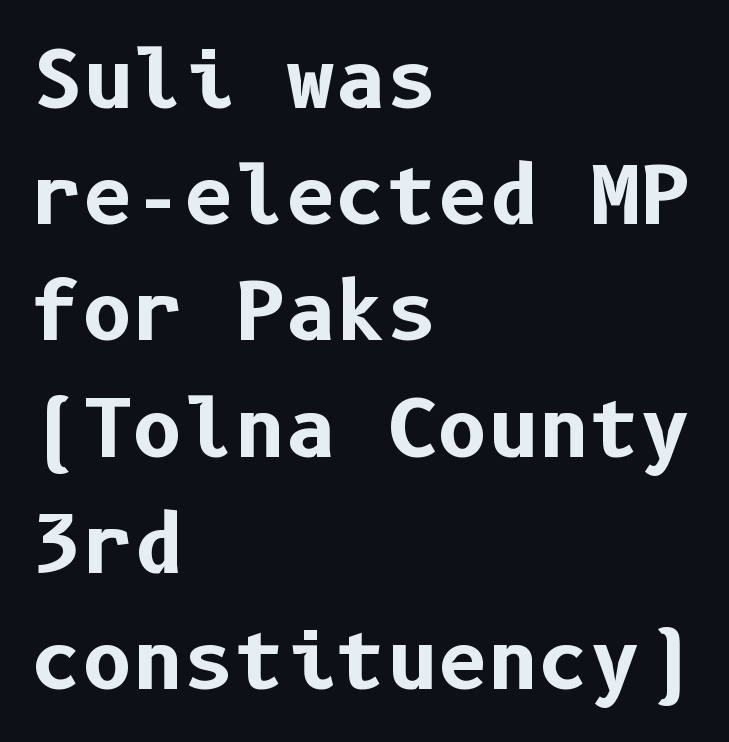
The image shows 78 px bold sans-serif type, upright; set left-aligned, normal line spacing (1.49x), normal letter spacing, not underlined; low stroke contrast and a medium x-height.
